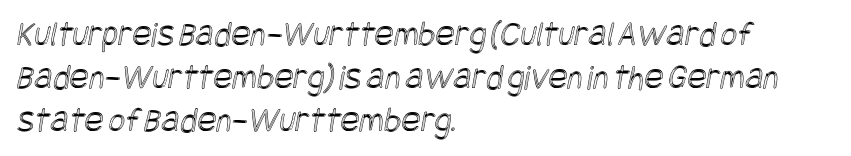
The glyphs are unaccompanied by any horizontal stroke below them. Where is the straight margin? On the left. The horizontal fit of the characters is conventional and even.
